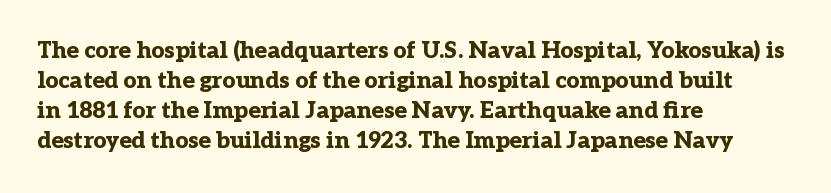
Does extra space separate the letters? No, they use regular spacing. The passage is arranged the way most books set body copy — flush left. Successive baselines arrive at the customary interval. Posture: upright roman. Is the type bold? Yes — the strokes are clearly thick and heavy.
